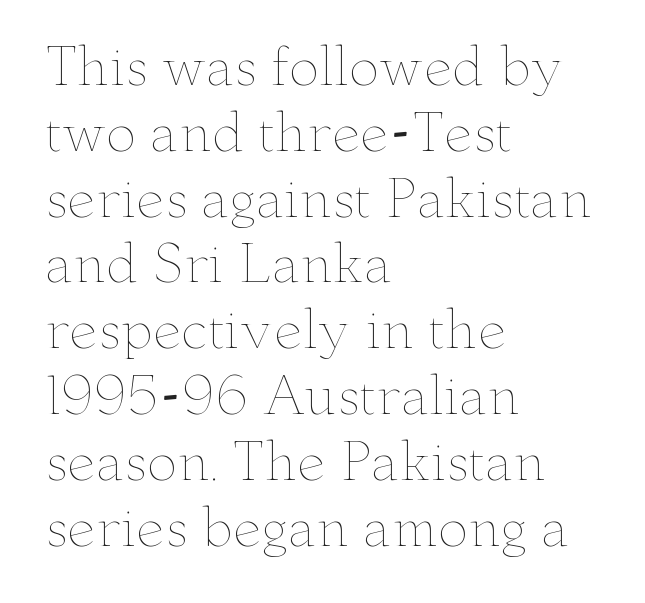
{"italic": "no", "bold": "no", "weight": "thin", "width": "wide", "stroke_contrast": "low", "x_height": "small", "monospaced": "no", "underline": "no", "align": "left", "line_spacing": "normal", "line_spacing_ratio": 1.29, "letter_spacing": "normal", "letter_spacing_em": 0.0, "glyph_px": 51}
